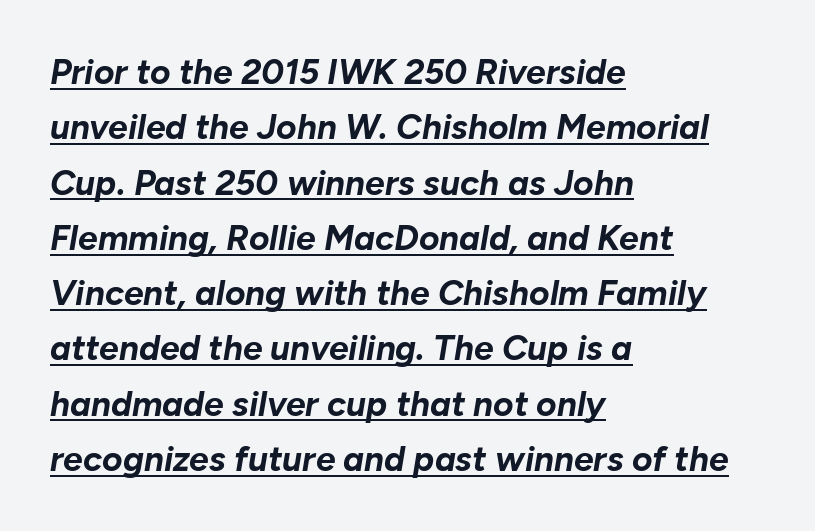
Each letter keeps its own natural width here, so spacing adapts to shape. Heft: maximum for text — a bold. The lettering is marked with a stroke running underneath it. Each word holds together tightly as a unit, with standard inter-letter gaps. Reading down the column, the eye jumps a familiar distance to each next line. The rag falls on the right side of this text block.
